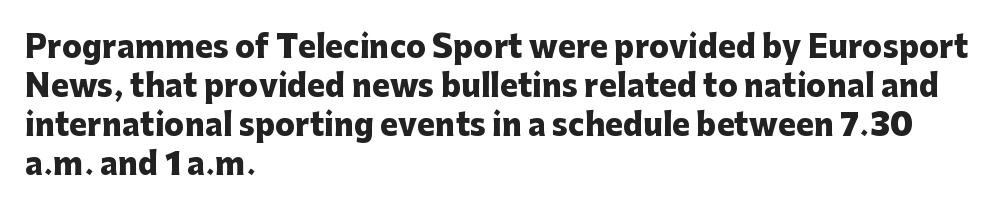
{"serif": "no", "italic": "no", "bold": "yes", "weight": "heavy", "width": "normal", "stroke_contrast": "low", "x_height": "medium", "monospaced": "no", "underline": "no", "align": "left", "line_spacing": "normal", "line_spacing_ratio": 1.3, "letter_spacing": "normal", "letter_spacing_em": 0.0, "glyph_px": 30}
